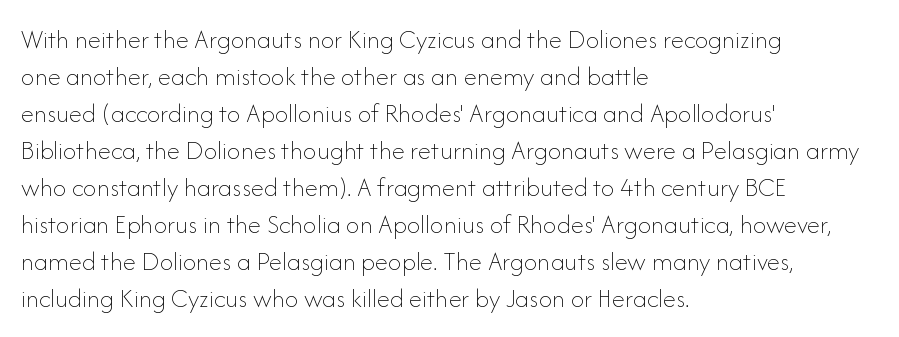
Reading down the block, your eye returns to a fixed left position each line. Tall strokes in this sample are plumb rather than angled. The rendering uses a moderate line-height, typical for paragraphs. This is not heavy type; no bold has been used. Any mark beneath the type? The region is blank. Each word holds together tightly as a unit, with standard inter-letter gaps.
